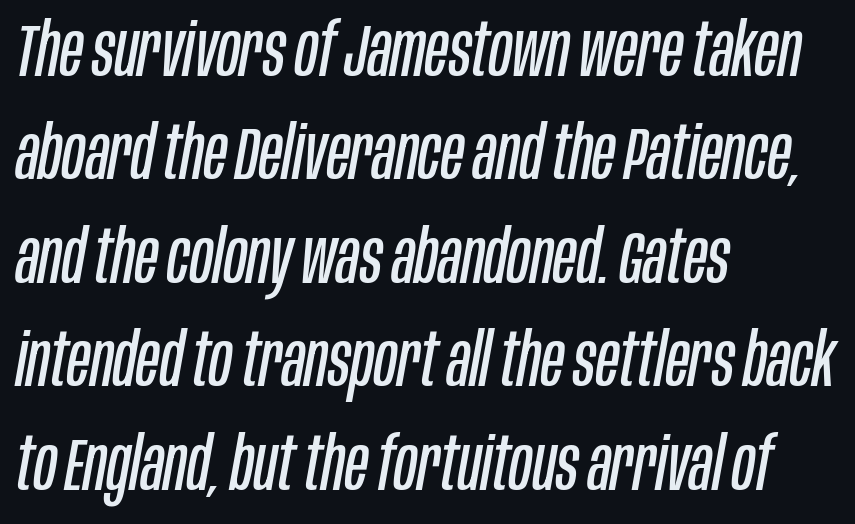
You could not count columns in this text — the font is proportionally spaced. This sample keeps an unexceptional amount of space between lines. The letters look calm and open, with moderate or lighter stems. The type is set solid horizontally, with unmodified tracking.
